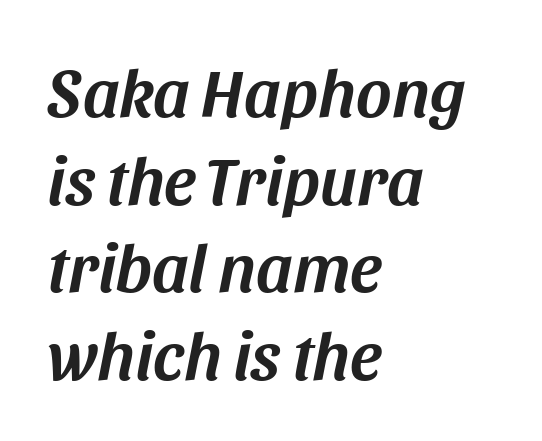
The image shows 68 px text type, italic (leaning right); set left-aligned, normal line spacing (1.29x), normal letter spacing, not underlined; medium stroke contrast and a large x-height.
